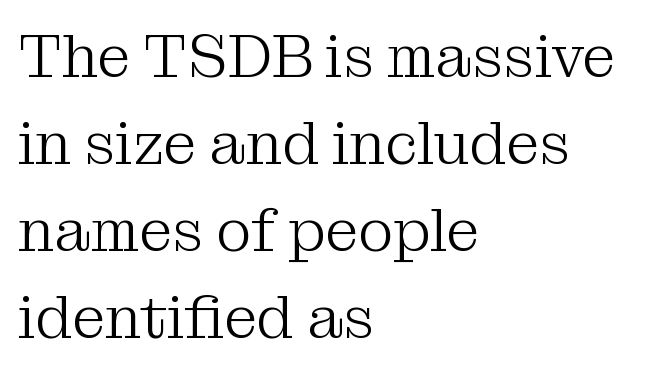
{"serif": "yes", "italic": "no", "bold": "no", "weight": "light", "width": "normal", "stroke_contrast": "medium", "x_height": "medium", "monospaced": "no", "underline": "no", "align": "left", "line_spacing": "normal", "line_spacing_ratio": 1.45, "letter_spacing": "normal", "letter_spacing_em": 0.0, "glyph_px": 60}
